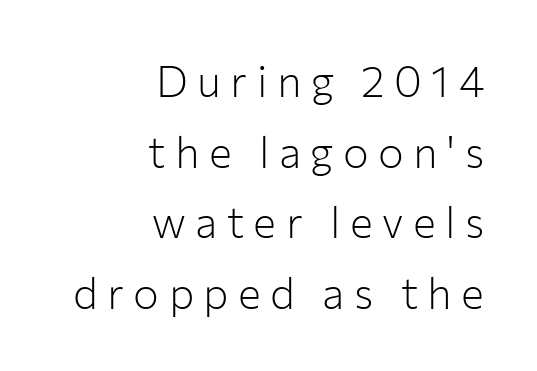
These glyphs show unthickened strokes, regular width or finer. This sample has the flowing, uneven cadence of proportional lettering. The rag falls on the left side of this text block. The glyphs are unaccompanied by any horizontal stroke below them.
